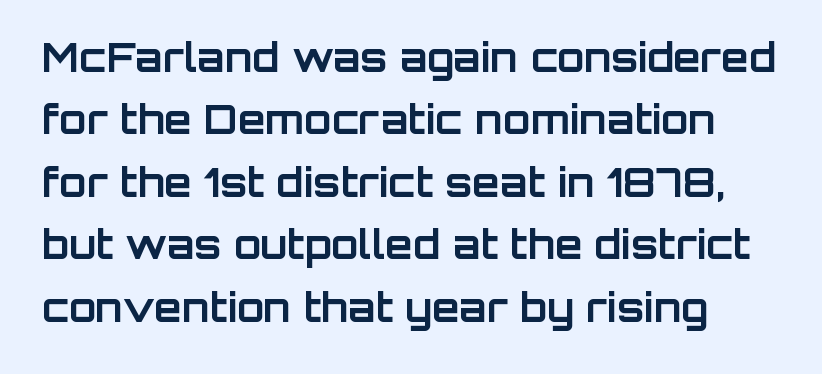
The image shows 40 px bold sans-serif type, upright; set normal line spacing (1.56x), normal letter spacing, not underlined; low stroke contrast and a large x-height.
